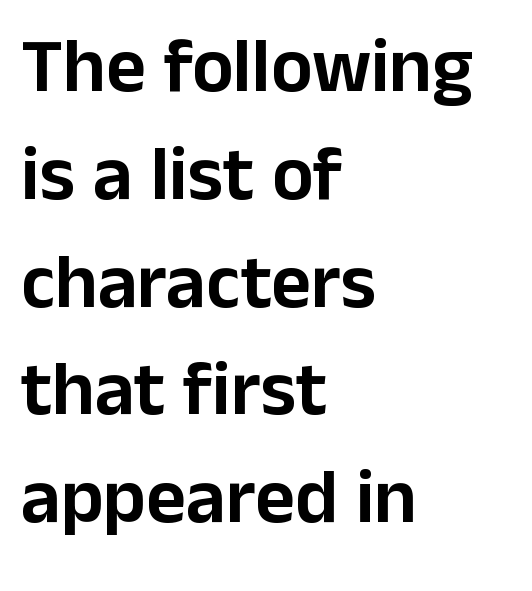
Q: Is the text italic (slanted)? A: No, it is upright.
Q: Is the typeface a serif or a sans-serif typeface? A: Sans-serif.
Q: Is the text underlined? A: No.
Q: How is the paragraph aligned? A: Left-aligned.
Q: Is the spacing between letters normal or unusually wide? A: Normal.
Q: Is the spacing between lines tight, normal or loose? A: Normal.
Q: Width (condensed, normal, or wide)? A: Normal.
Q: Stroke contrast? A: Low.
Q: x-height? A: Medium.
Q: Monospaced? A: No.
